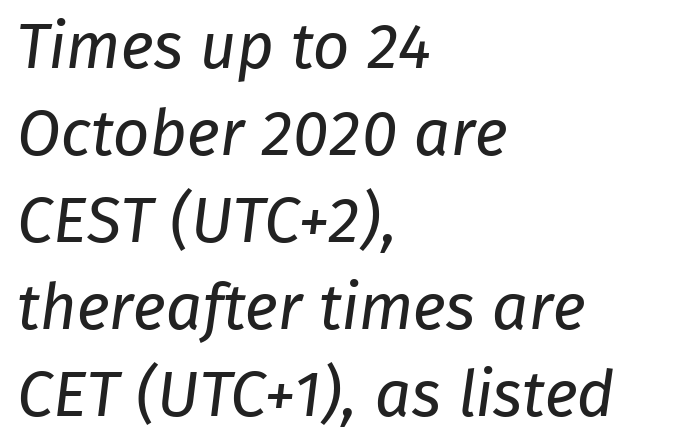
Q: Is the text bold? A: No.
Q: Is the typeface a serif or a sans-serif typeface? A: Sans-serif.
Q: Is the text underlined? A: No.
Q: How is the paragraph aligned? A: Left-aligned.
Q: Is the spacing between letters normal or unusually wide? A: Normal.
Q: Is the spacing between lines tight, normal or loose? A: Normal.
Q: Width (condensed, normal, or wide)? A: Normal.
Q: Stroke contrast? A: Low.
Q: x-height? A: Medium.
Q: Monospaced? A: No.
